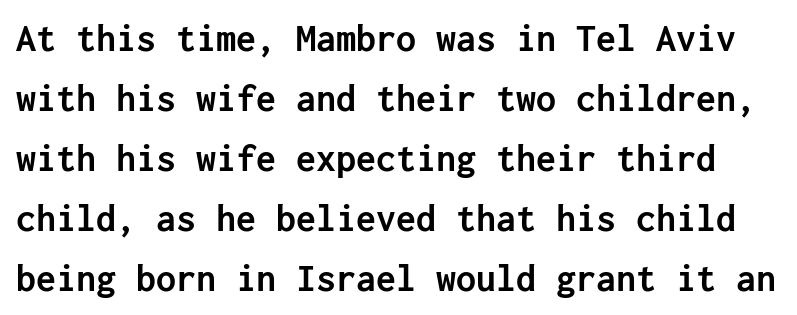
Q: Is the text bold? A: Yes.
Q: Is the text italic (slanted)? A: No, it is upright.
Q: Is the typeface a serif or a sans-serif typeface? A: Sans-serif.
Q: Is the text underlined? A: No.
Q: Is the spacing between letters normal or unusually wide? A: Normal.
Q: Is the spacing between lines tight, normal or loose? A: Normal.
Q: Width (condensed, normal, or wide)? A: Normal.
Q: Stroke contrast? A: Low.
Q: x-height? A: Medium.
